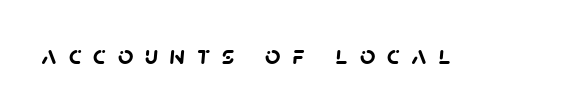
What weight is shown? A full bold with thick strokes. Descenders are the only things crossing below the line. Characters follow at a spacing far wider than the type designer built in.
